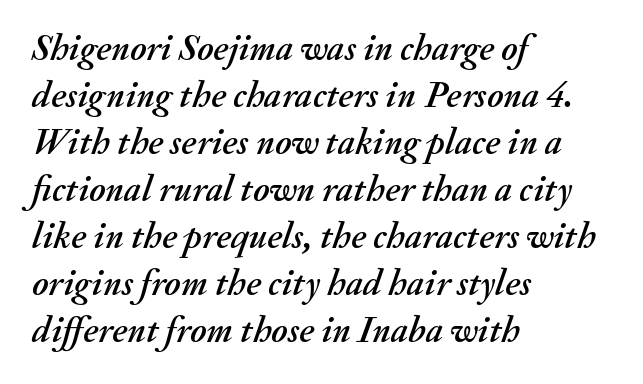
Honestly, the row spacing looks completely unremarkable. There is no visible air inserted between adjacent glyphs. Just letters on the line, the space beneath them empty. Where is the straight margin? On the left. Varying glyph widths throughout — classic text-font behaviour. Every character sits at an angle, as italics do.
